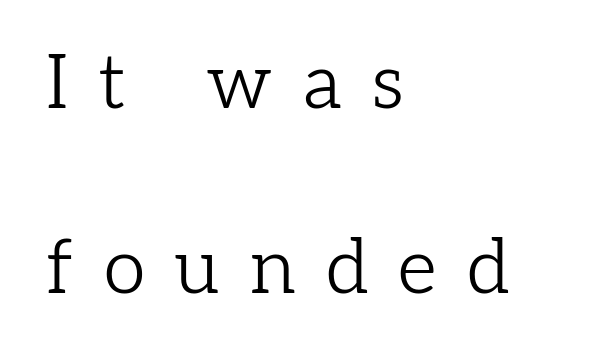
Look at the tracking — it's clearly loosened, letters drifting apart. Typeset ragged right — the left edge is the straight one. Looks like regular typesetting: each glyph gets only the width it needs. This is the regular roman posture of the typeface.
